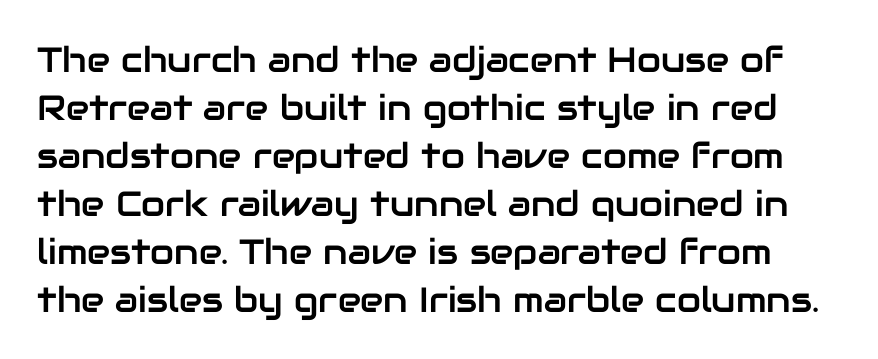
{"serif": "no", "italic": "no", "width": "normal", "stroke_contrast": "low", "x_height": "medium", "monospaced": "no", "underline": "no", "line_spacing": "normal", "line_spacing_ratio": 1.37, "letter_spacing": "normal", "letter_spacing_em": 0.0, "glyph_px": 35}
